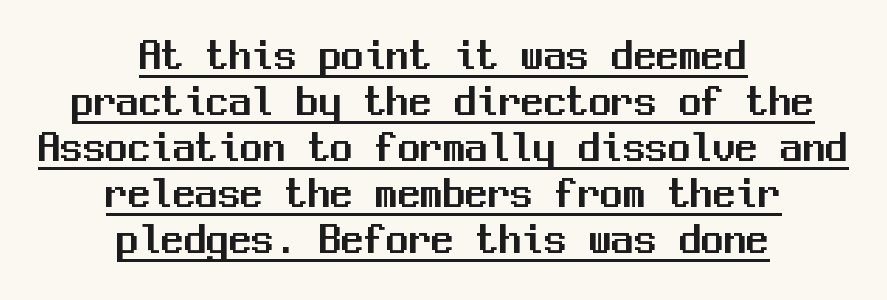
Q: Is the text italic (slanted)? A: No, it is upright.
Q: Is the typeface a serif or a sans-serif typeface? A: Sans-serif.
Q: Is the text underlined? A: Yes.
Q: How is the paragraph aligned? A: Centered.
Q: Is the spacing between letters normal or unusually wide? A: Normal.
Q: Is the spacing between lines tight, normal or loose? A: Tight.
Q: Width (condensed, normal, or wide)? A: Normal.
Q: Stroke contrast? A: Medium.
Q: x-height? A: Medium.
Q: Monospaced? A: Yes.
